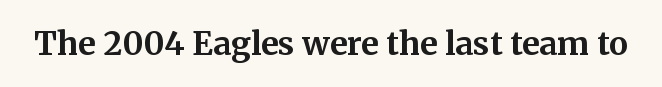
The image shows 32 px bold serif type, upright; set normal letter spacing, not underlined; medium stroke contrast and a medium x-height.
